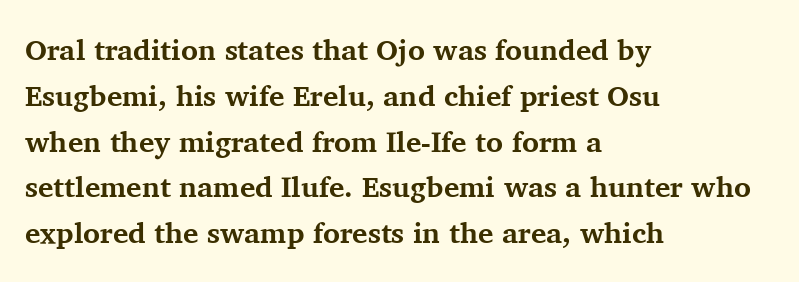
{"serif": "yes", "italic": "no", "bold": "yes", "weight": "bold", "width": "normal", "stroke_contrast": "medium", "x_height": "medium", "monospaced": "no", "underline": "no", "align": "left", "line_spacing": "normal", "line_spacing_ratio": 1.58, "letter_spacing": "normal", "letter_spacing_em": 0.0, "glyph_px": 29}
